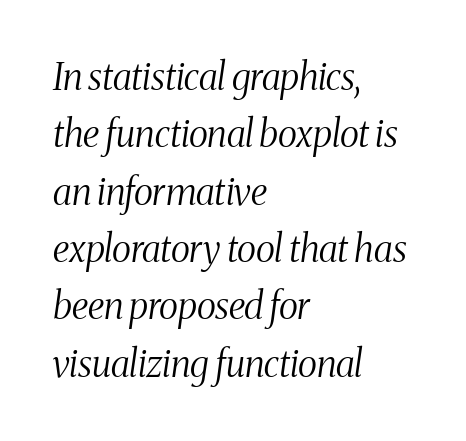
The strokes are not fattened; the text isn't bold. Casual observation: everything's shoved over to the left. What's the leading like? Ordinary, nothing unusual. Would a proofreader flag this as italicized? Yes. Letter spacing: default.
